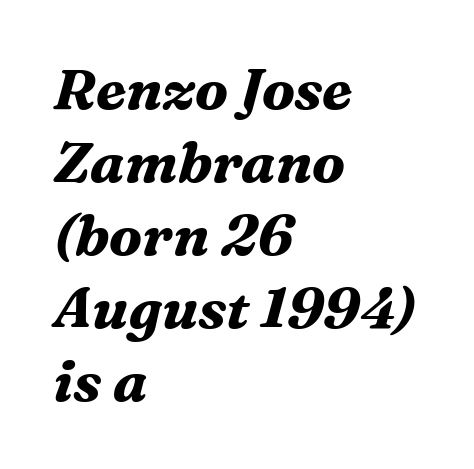
The image shows 57 px bold serif type, italic (leaning right); set left-aligned, normal line spacing (1.28x), normal letter spacing, not underlined; medium stroke contrast and a medium x-height.
